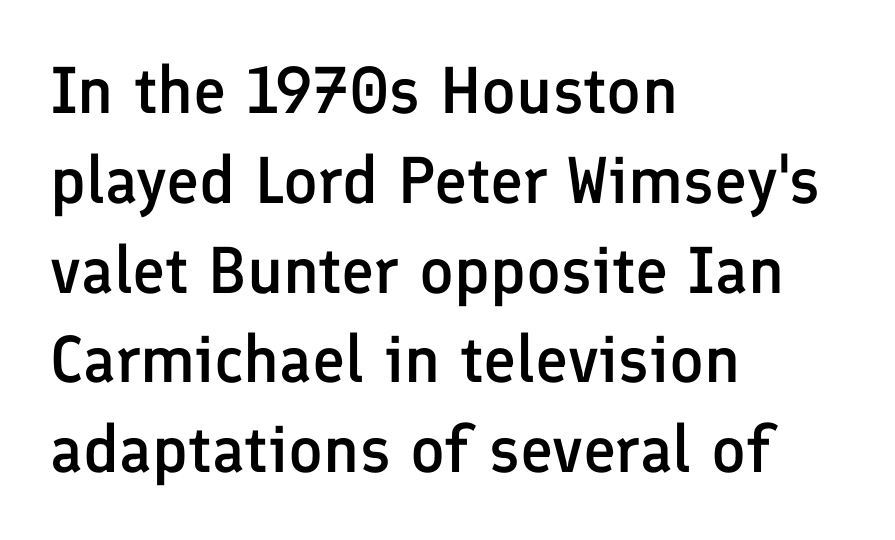
The letters advance in unequal steps, a hallmark of proportional type. The words here are not underlined. Tracking here is standard; glyphs follow each other at the usual distance. This is the in-between weight designers call semibold or demi. What's the leading like? Ordinary, nothing unusual.
